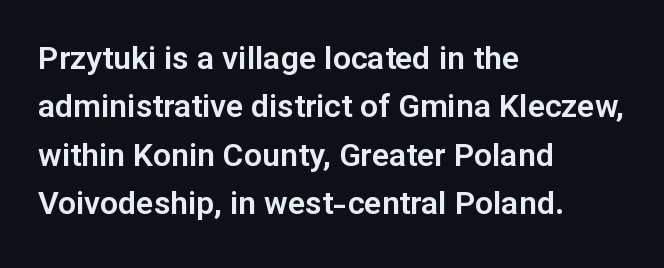
Unmarked baselines from the first word to the last. Each letter keeps its own natural width here, so spacing adapts to shape. The block of text has a typical density, with ordinary space between rows. Observe the absence of serifs on each vertical stroke in this sample.
